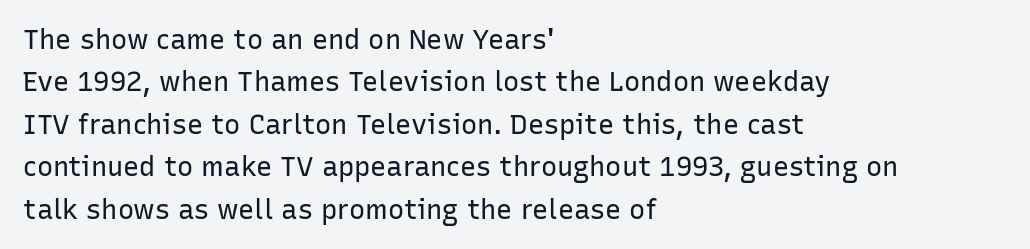
Q: Is the text bold? A: No.
Q: Is the text italic (slanted)? A: No, it is upright.
Q: Is the text underlined? A: No.
Q: How is the paragraph aligned? A: Left-aligned.
Q: Is the spacing between letters normal or unusually wide? A: Normal.
Q: Is the spacing between lines tight, normal or loose? A: Normal.
